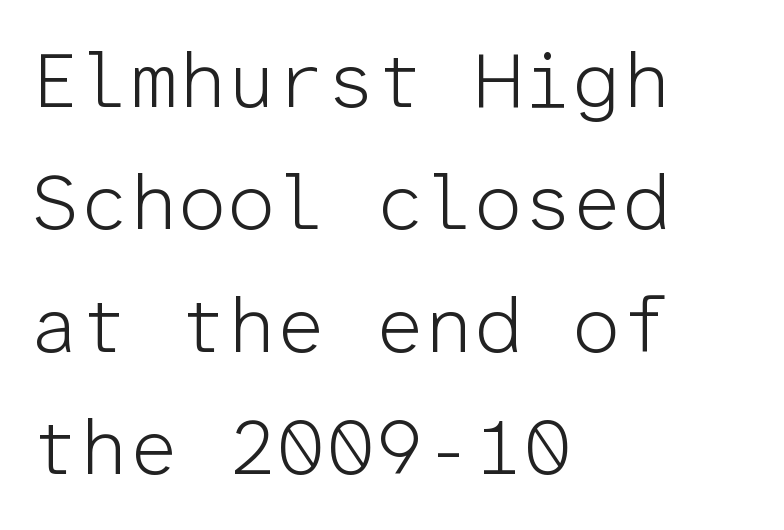
{"serif": "no", "italic": "no", "bold": "no", "weight": "light", "width": "normal", "stroke_contrast": "low", "x_height": "medium", "monospaced": "yes", "underline": "no", "align": "left", "line_spacing": "normal", "line_spacing_ratio": 1.57, "letter_spacing": "normal", "letter_spacing_em": 0.0, "glyph_px": 78}
